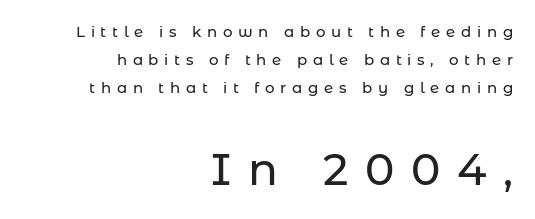
Examine the stroke ends and you'll find no serifs. Note the varied advance widths — an 'i' is clearly narrower than an 'm'. Decoration check: the copy has no underline. These lines stack with their right ends in a neat column. Visually, the bottom section dominates because its glyphs are scaled up. A typesetter would mark this as roman, not italic.
